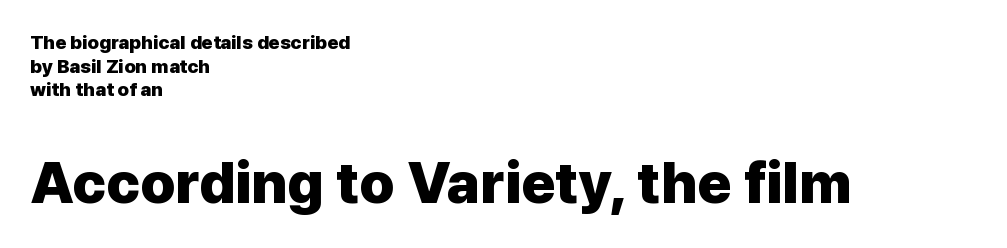
{"serif": "no", "italic": "no", "bold": "yes", "weight": "heavy", "width": "normal", "stroke_contrast": "low", "x_height": "medium", "monospaced": "no", "underline": "no", "align": "left", "line_spacing_ratio": 1.24, "letter_spacing": "normal", "letter_spacing_em": 0.0, "larger_block": "second", "size_ratio": 3.05, "glyph_px": 58}
